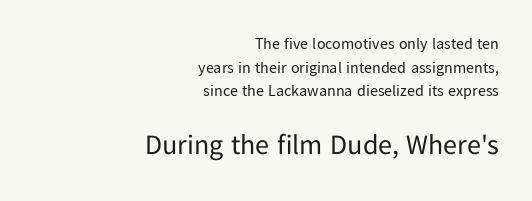
Q: Is the text bold? A: No.
Q: Is the text italic (slanted)? A: No, it is upright.
Q: Is the typeface a serif or a sans-serif typeface? A: Sans-serif.
Q: Is the text underlined? A: No.
Q: How is the paragraph aligned? A: Right-aligned.
Q: Is the spacing between letters normal or unusually wide? A: Normal.
Q: Is the spacing between lines tight, normal or loose? A: Normal.
Q: Which block of text is set in a larger size, the first (top) or the second (bottom)? A: The second (bottom) one.
Q: Width (condensed, normal, or wide)? A: Normal.
Q: Stroke contrast? A: Low.
Q: x-height? A: Medium.
Q: Monospaced? A: No.
